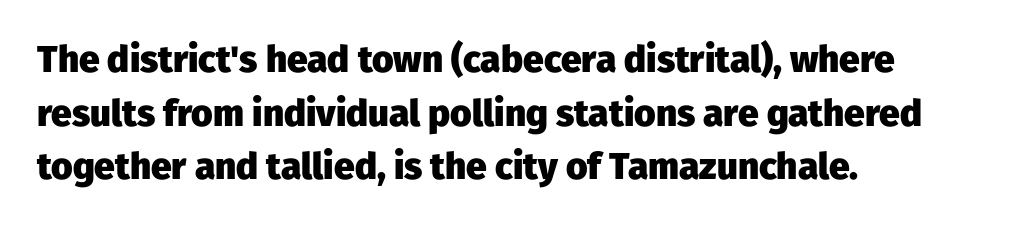
The image shows 37 px heavy sans-serif type, upright; set left-aligned, normal line spacing (1.45x), normal letter spacing, not underlined; low stroke contrast and a medium x-height.
